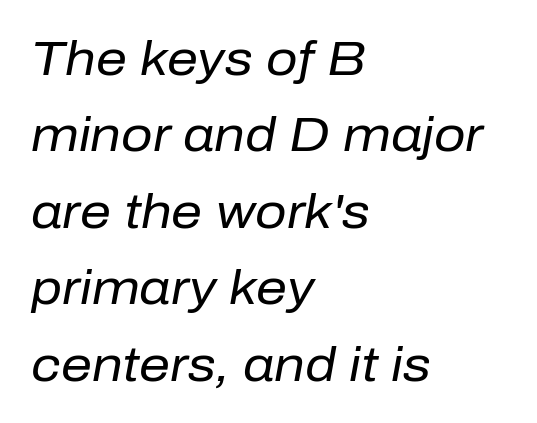
The image shows 49 px regular-weight type, italic (leaning right); set left-aligned, normal line spacing (1.56x), normal letter spacing, not underlined; low stroke contrast and a medium x-height.
